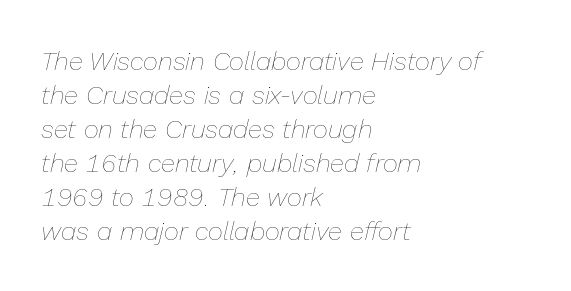
Q: Is the text bold? A: No.
Q: Is the text italic (slanted)? A: Yes, it leans right by about 13 degrees.
Q: Is the text underlined? A: No.
Q: How is the paragraph aligned? A: Left-aligned.
Q: Is the spacing between letters normal or unusually wide? A: Normal.
Q: Is the spacing between lines tight, normal or loose? A: Normal.
